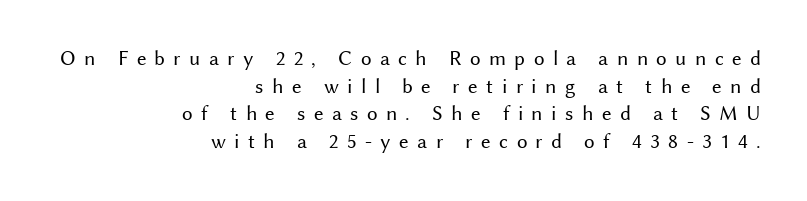
{"italic": "no", "bold": "no", "underline": "no", "align": "right", "line_spacing": "normal", "line_spacing_ratio": 1.32, "letter_spacing": "wide", "letter_spacing_em": 0.4, "glyph_px": 21}
